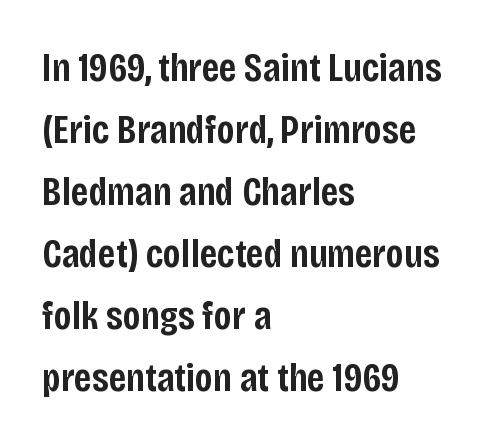
{"serif": "no", "italic": "no", "bold": "semi", "weight": "semibold", "width": "condensed", "stroke_contrast": "low", "x_height": "large", "monospaced": "no", "underline": "no", "align": "left", "line_spacing": "normal", "line_spacing_ratio": 1.51, "letter_spacing": "normal", "letter_spacing_em": 0.0, "glyph_px": 41}
